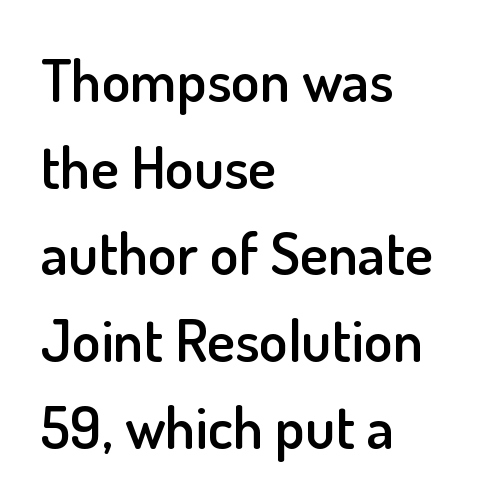
Q: Is the text bold? A: Semi-bold.
Q: Is the text italic (slanted)? A: No, it is upright.
Q: Is the typeface a serif or a sans-serif typeface? A: Sans-serif.
Q: Is the text underlined? A: No.
Q: How is the paragraph aligned? A: Left-aligned.
Q: Is the spacing between letters normal or unusually wide? A: Normal.
Q: Is the spacing between lines tight, normal or loose? A: Normal.
Q: Width (condensed, normal, or wide)? A: Normal.
Q: Stroke contrast? A: Low.
Q: x-height? A: Small.
Q: Monospaced? A: No.
